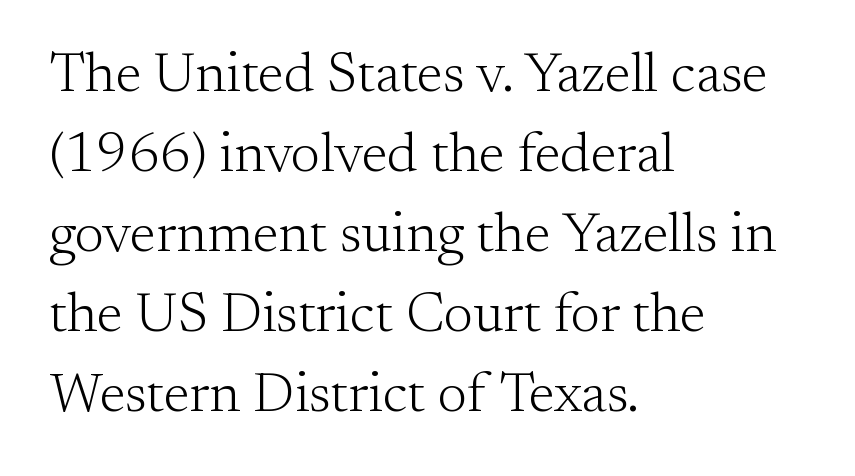
Q: Is the text bold? A: No.
Q: Is the text italic (slanted)? A: No, it is upright.
Q: Is the typeface a serif or a sans-serif typeface? A: Serif.
Q: Is the text underlined? A: No.
Q: How is the paragraph aligned? A: Left-aligned.
Q: Is the spacing between letters normal or unusually wide? A: Normal.
Q: Is the spacing between lines tight, normal or loose? A: Normal.
Q: Width (condensed, normal, or wide)? A: Normal.
Q: Stroke contrast? A: Medium.
Q: x-height? A: Small.
Q: Monospaced? A: No.
